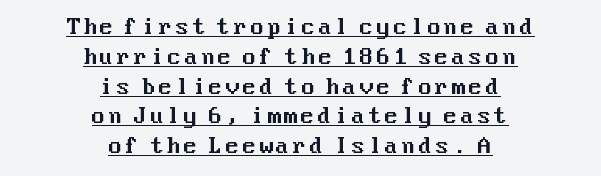
{"italic": "no", "underline": "yes", "align": "center", "line_spacing": "normal", "line_spacing_ratio": 1.42, "glyph_px": 21}
